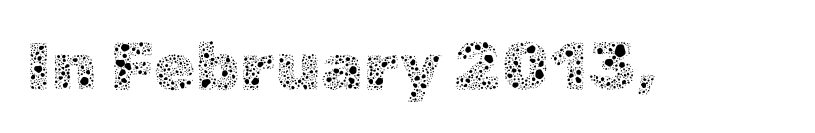
Think standard paragraph weight, or any step lighter than that. Every character sits straight up, as roman type does. The foot of each line stays bare and open. This sample has the flowing, uneven cadence of proportional lettering. Between one letter and the next there's only the usual sliver of space.
